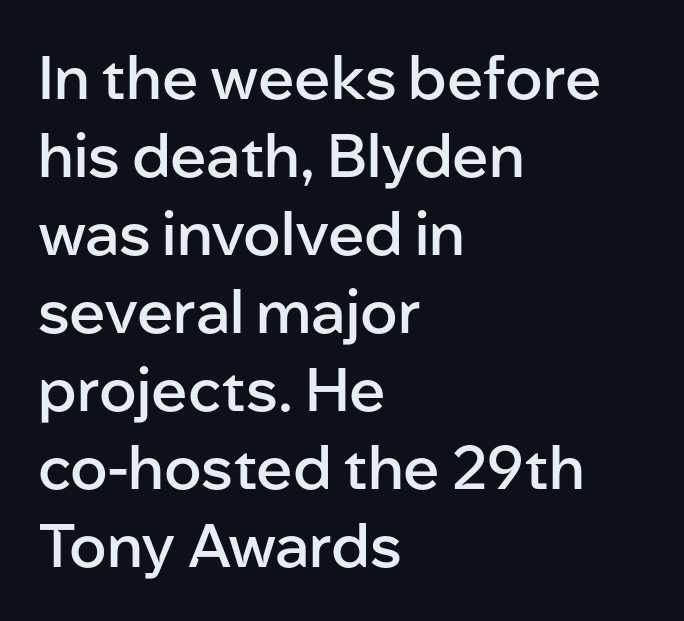
A bit beefed up — I'd call it semibold rather than bold. Do the letters lean? They stand straight. Type style note: lacks serifs. The designer left line spacing at the default. The zone under the glyphs is completely vacant.
